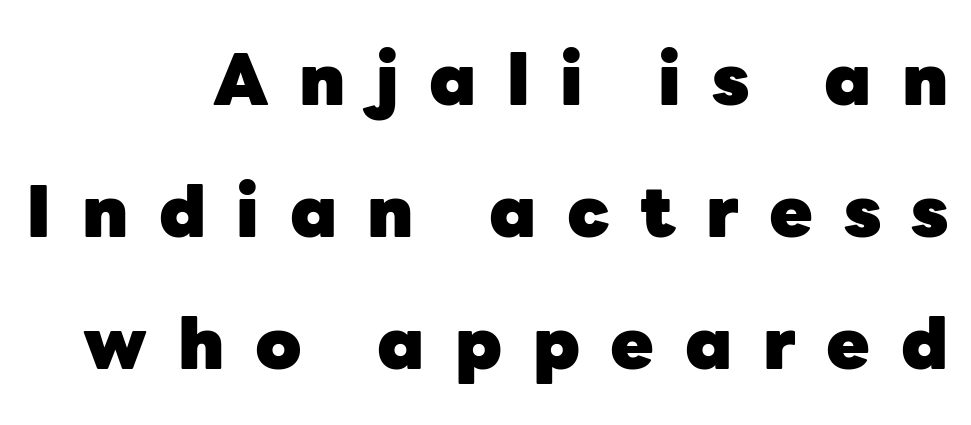
Q: Is the text bold? A: Yes.
Q: Is the text italic (slanted)? A: No, it is upright.
Q: Is the typeface a serif or a sans-serif typeface? A: Sans-serif.
Q: Is the text underlined? A: No.
Q: How is the paragraph aligned? A: Right-aligned.
Q: Is the spacing between letters normal or unusually wide? A: Unusually wide.
Q: Width (condensed, normal, or wide)? A: Normal.
Q: Stroke contrast? A: Low.
Q: x-height? A: Medium.
Q: Monospaced? A: No.
